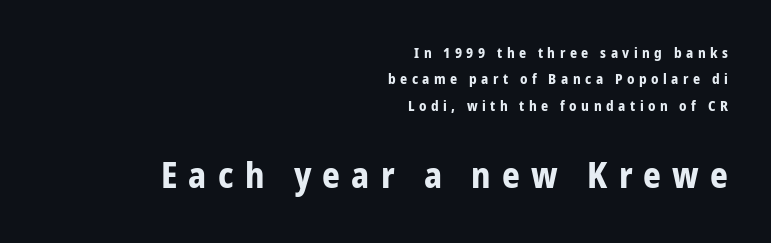
Q: Is the text bold? A: Yes.
Q: Is the text italic (slanted)? A: No, it is upright.
Q: Is the typeface a serif or a sans-serif typeface? A: Sans-serif.
Q: Is the text underlined? A: No.
Q: How is the paragraph aligned? A: Right-aligned.
Q: Is the spacing between letters normal or unusually wide? A: Unusually wide.
Q: Which block of text is set in a larger size, the first (top) or the second (bottom)? A: The second (bottom) one.
Q: Width (condensed, normal, or wide)? A: Condensed.
Q: Stroke contrast? A: Low.
Q: x-height? A: Medium.
Q: Monospaced? A: No.
